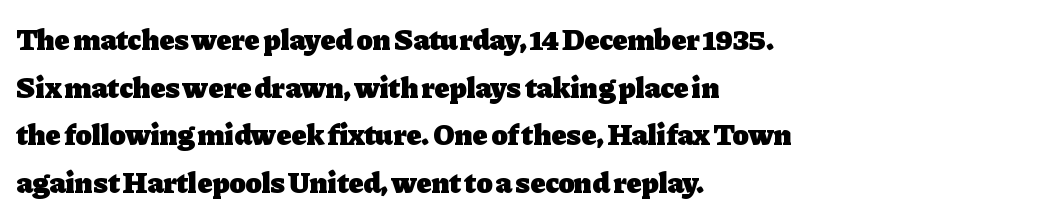
Words float on clear page, feet unadorned. Caption: bold face, heavy strokes. Does the lettering tilt? It doesn't — this is upright. Unlike a clean sans, this face finishes its strokes with serifs.
